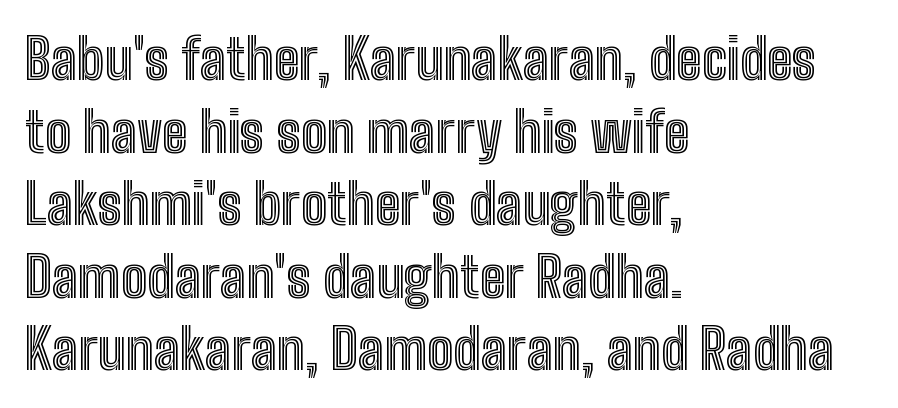
Q: Is the text italic (slanted)? A: No, it is upright.
Q: Is the text underlined? A: No.
Q: How is the paragraph aligned? A: Left-aligned.
Q: Is the spacing between letters normal or unusually wide? A: Normal.
Q: Is the spacing between lines tight, normal or loose? A: Normal.
Q: Width (condensed, normal, or wide)? A: Condensed.
Q: x-height? A: Medium.
Q: Monospaced? A: No.
